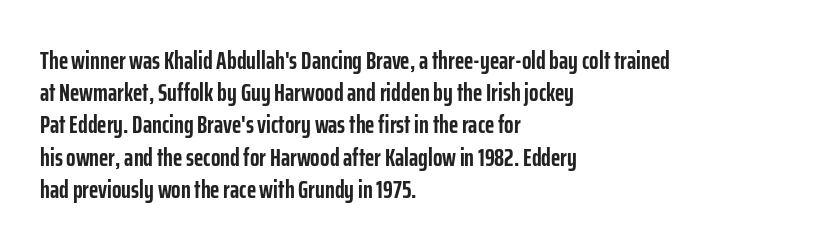
The lines sit at an ordinary, default distance from one another. Italic? Not at all — the glyphs are vertical. This rendering leaves character spacing at its baseline value. A student would call this left alignment; a typographer would say flush left, rag right.
